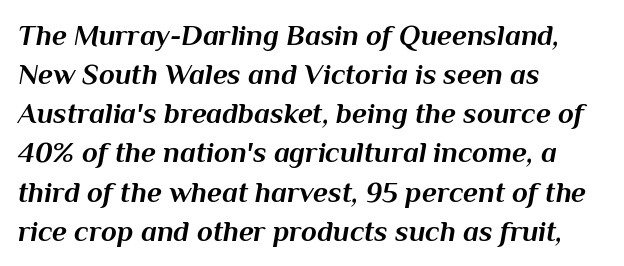
The image shows 29 px bold type, italic (leaning right); set left-aligned, normal line spacing (1.35x), normal letter spacing, not underlined; medium stroke contrast and a medium x-height.
